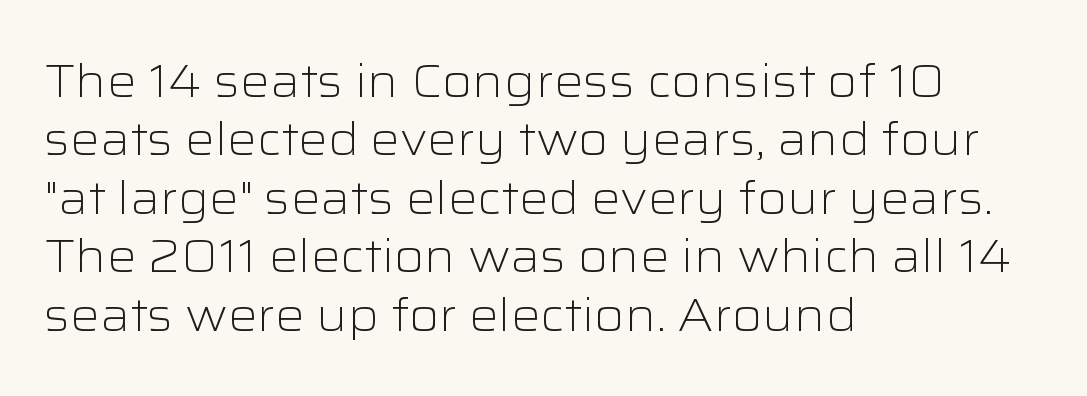
{"serif": "no", "italic": "no", "bold": "no", "weight": "light", "width": "wide", "stroke_contrast": "low", "x_height": "medium", "monospaced": "no", "underline": "no", "align": "left", "line_spacing": "normal", "line_spacing_ratio": 1.27, "letter_spacing": "normal", "letter_spacing_em": 0.0, "glyph_px": 46}
